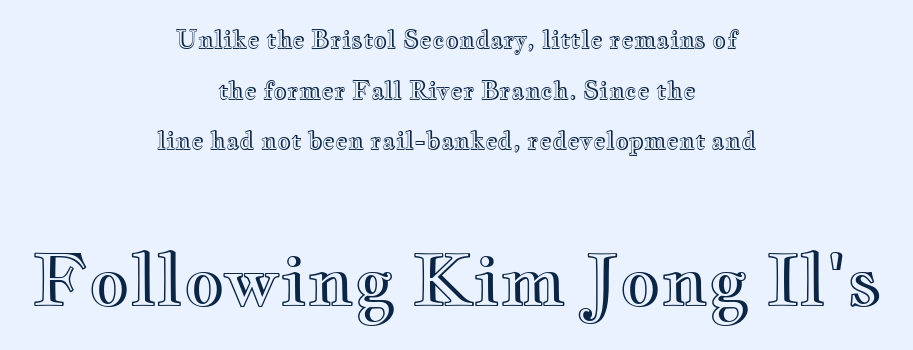
{"italic": "no", "width": "wide", "x_height": "small", "monospaced": "no", "underline": "no", "align": "center", "line_spacing": "loose", "line_spacing_ratio": 2.11, "letter_spacing": "normal", "letter_spacing_em": 0.0, "larger_block": "second", "size_ratio": 2.96, "glyph_px": 71}
